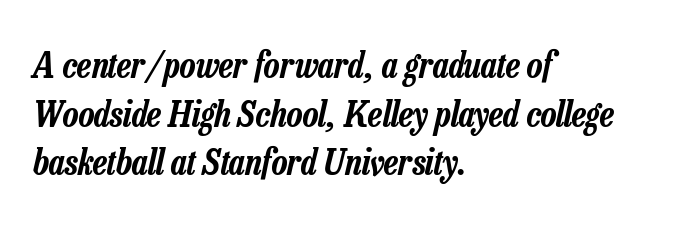
The image shows 36 px condensed type, italic (leaning right); set left-aligned, normal line spacing (1.35x), normal letter spacing, not underlined; low stroke contrast and a medium x-height.
